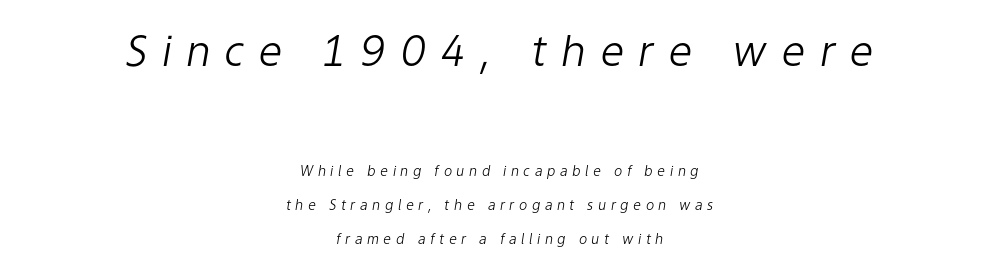
Q: Is the text bold? A: No.
Q: Is the text italic (slanted)? A: Yes, it leans right by about 9 degrees.
Q: Is the text underlined? A: No.
Q: How is the paragraph aligned? A: Centered.
Q: Is the spacing between letters normal or unusually wide? A: Unusually wide.
Q: Is the spacing between lines tight, normal or loose? A: Loose.
Q: Which block of text is set in a larger size, the first (top) or the second (bottom)? A: The first (top) one.
Q: Width (condensed, normal, or wide)? A: Normal.
Q: Stroke contrast? A: Low.
Q: x-height? A: Medium.
Q: Monospaced? A: No.
